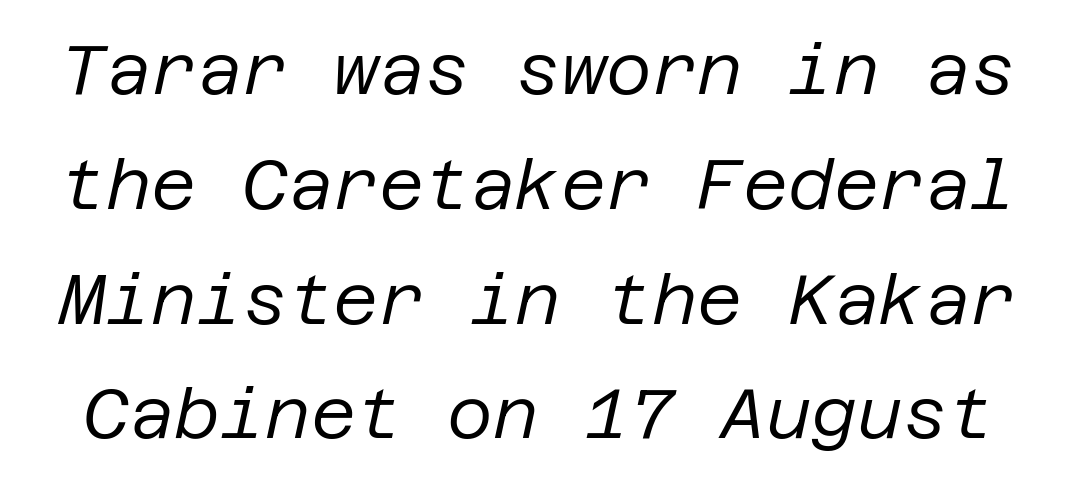
Nobody touched the tracking dial on this one. Designer's note — italics engaged. Leading: standard. Rule under the text: the space is simply empty. Stems here are at most as thick as an everyday book face.
